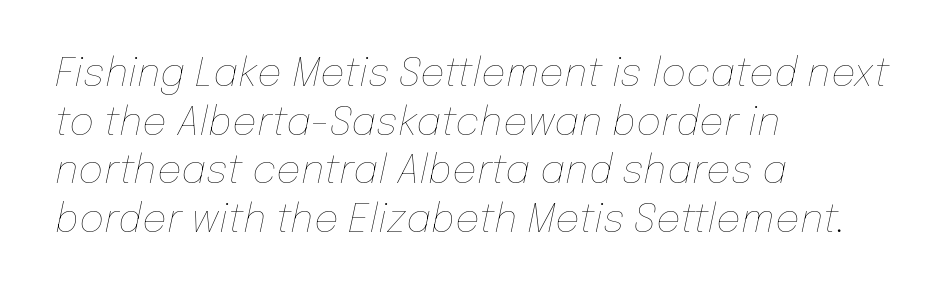
Q: Is the text bold? A: No.
Q: Is the text italic (slanted)? A: Yes, it leans right by about 12 degrees.
Q: Is the text underlined? A: No.
Q: How is the paragraph aligned? A: Left-aligned.
Q: Is the spacing between letters normal or unusually wide? A: Normal.
Q: Is the spacing between lines tight, normal or loose? A: Normal.
Q: Width (condensed, normal, or wide)? A: Normal.
Q: Stroke contrast? A: Low.
Q: x-height? A: Medium.
Q: Monospaced? A: No.
